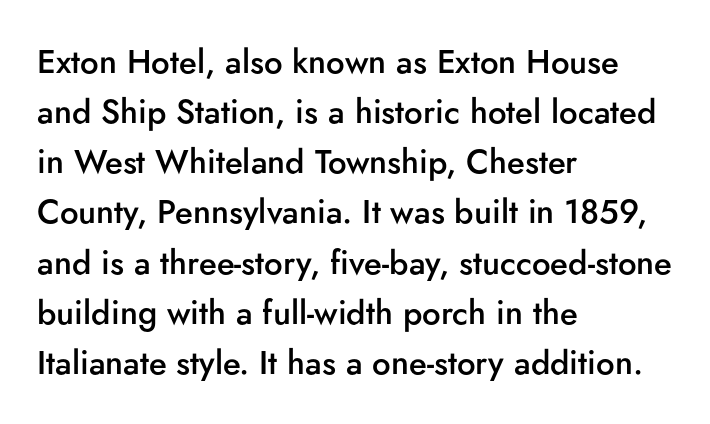
Q: Is the text bold? A: Semi-bold.
Q: Is the text italic (slanted)? A: No, it is upright.
Q: Is the typeface a serif or a sans-serif typeface? A: Sans-serif.
Q: Is the text underlined? A: No.
Q: How is the paragraph aligned? A: Left-aligned.
Q: Is the spacing between letters normal or unusually wide? A: Normal.
Q: Is the spacing between lines tight, normal or loose? A: Normal.
Q: Width (condensed, normal, or wide)? A: Normal.
Q: Stroke contrast? A: Low.
Q: x-height? A: Small.
Q: Monospaced? A: No.
